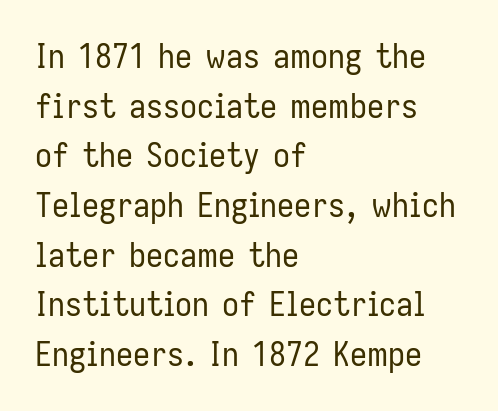
Observe the absence of serifs on each vertical stroke in this sample. Unlike italic type, these characters show no tilt at all. The letterforms sit shoulder to shoulder at normal distance. Is this a heavy cut? Hardly; it is regular or lighter. Anything drawn beneath the words? Only blank space.
